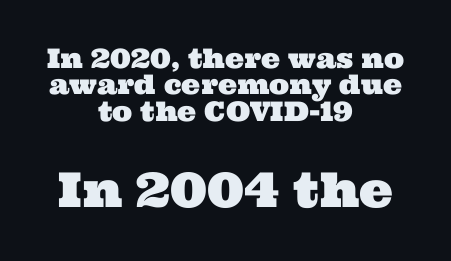
The face used here appears at its bigger size in the lower chunk. Letterform terminals end in serifs throughout the passage. Underlining? Definitely not there. Is this a fixed-width face? No — the glyphs have proportional, varying widths. Interline gaps are noticeably narrow in this sample. The rendering positions every line midway between the sides.
